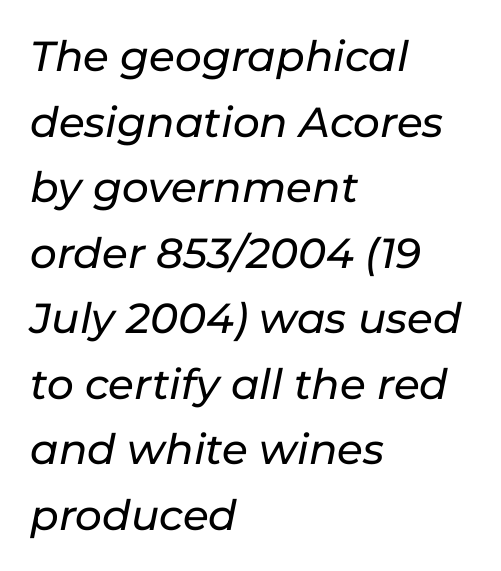
The image shows 42 px text type, italic (leaning right); set left-aligned, normal line spacing (1.56x), normal letter spacing, not underlined; low stroke contrast and a medium x-height.
